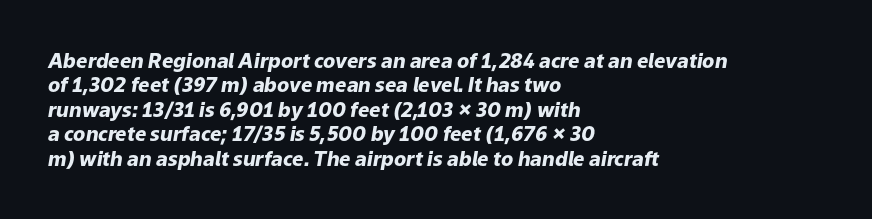
The image shows 20 px bold type, italic (leaning right); set left-aligned, line spacing 1.22x, normal letter spacing, not underlined.
